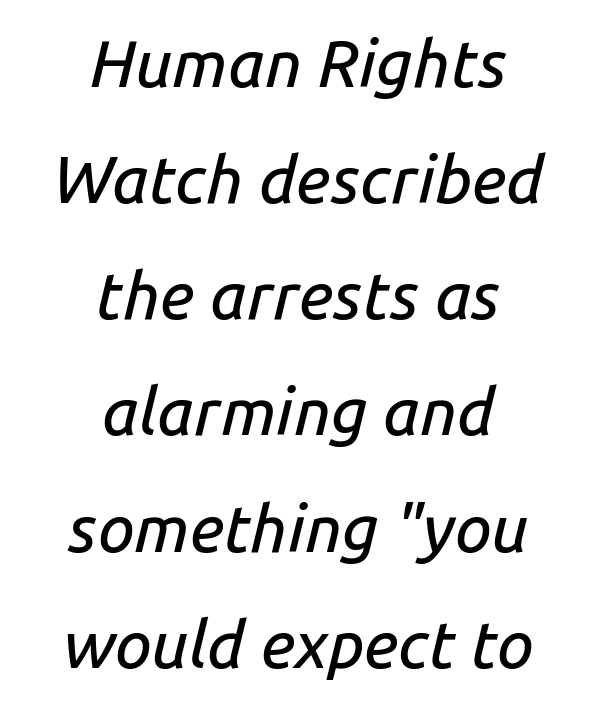
A centered setting, common on invitations and titles, is used for this passage. Standard letterfit; no display-style spreading of the glyphs. Clear beneath every line of the passage. When letters slant like this, we call the style italic.
